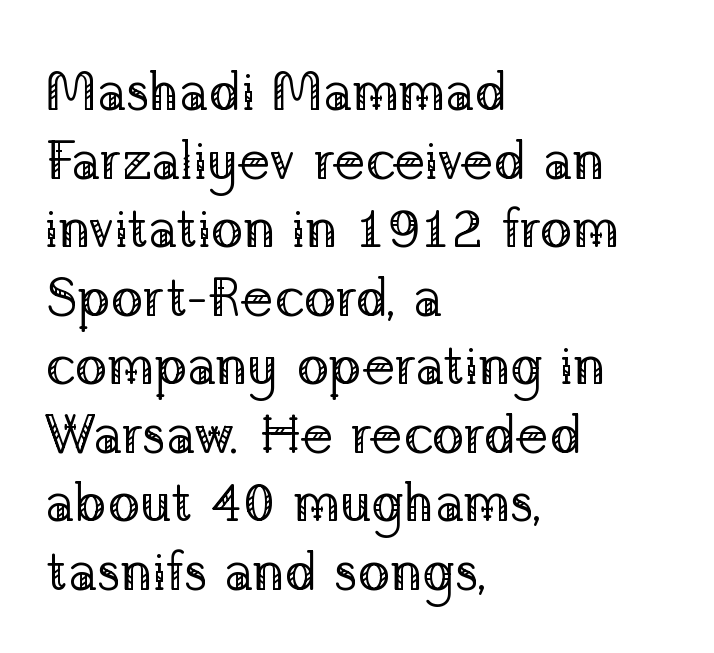
Q: Is the text bold? A: No.
Q: Is the text italic (slanted)? A: No, it is upright.
Q: Is the typeface a serif or a sans-serif typeface? A: Serif.
Q: Is the text underlined? A: No.
Q: How is the paragraph aligned? A: Left-aligned.
Q: Is the spacing between letters normal or unusually wide? A: Normal.
Q: Is the spacing between lines tight, normal or loose? A: Normal.
Q: Width (condensed, normal, or wide)? A: Normal.
Q: Stroke contrast? A: Low.
Q: x-height? A: Medium.
Q: Monospaced? A: No.
